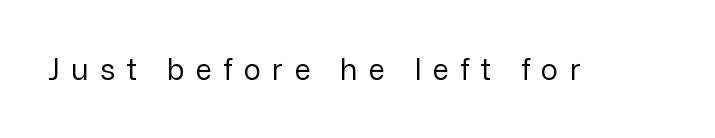
Q: Is the text bold? A: No.
Q: Is the text italic (slanted)? A: No, it is upright.
Q: Is the typeface a serif or a sans-serif typeface? A: Sans-serif.
Q: Is the text underlined? A: No.
Q: Is the spacing between letters normal or unusually wide? A: Unusually wide.
Q: Width (condensed, normal, or wide)? A: Normal.
Q: Stroke contrast? A: Low.
Q: x-height? A: Medium.
Q: Monospaced? A: No.
